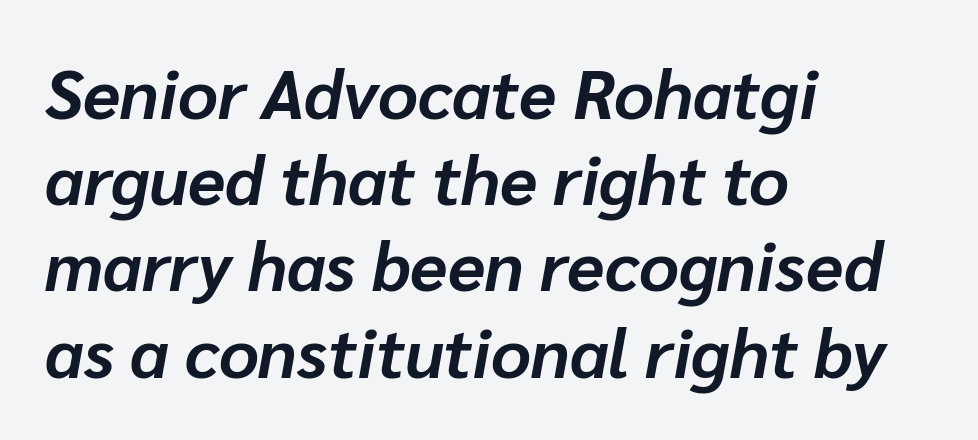
Short note: letters normally spaced. You'd pick this weight for a headline — it's a proper bold. The lines are quadded left. Proportional: the letters do not fall into vertical columns. Regular leading. Is the type slanted? Yes — the strokes lean at a clear angle.
